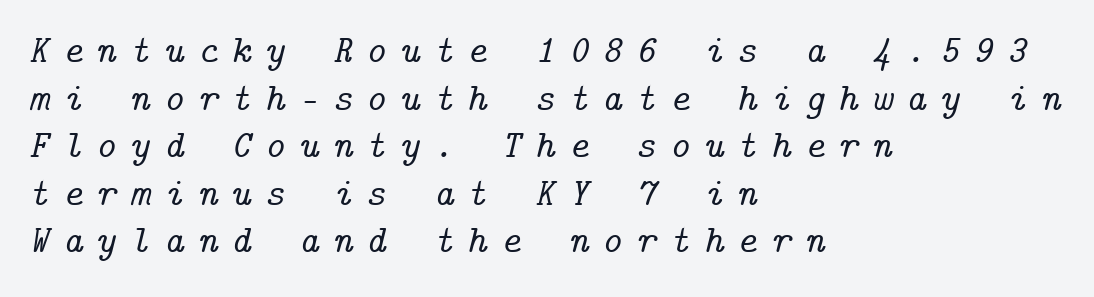
The image shows 39 px serif type, italic (leaning right); set left-aligned, line spacing 1.22x, unusually wide letter spacing (+0.34 em), not underlined; low stroke contrast and a medium x-height.
